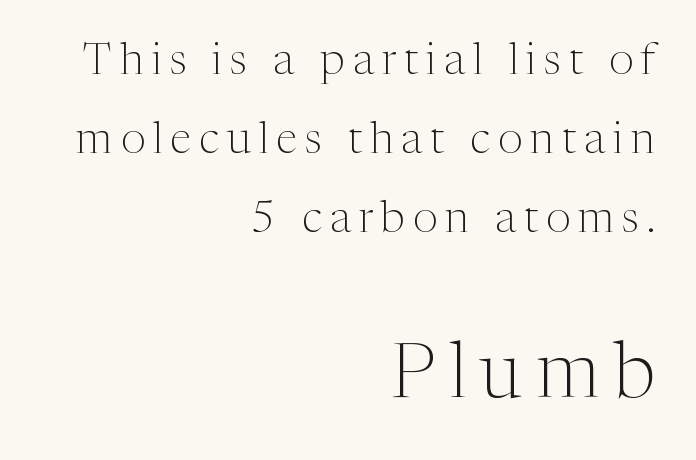
{"serif": "yes", "italic": "no", "bold": "no", "weight": "light", "width": "normal", "stroke_contrast": "medium", "x_height": "medium", "monospaced": "no", "underline": "no", "align": "right", "line_spacing_ratio": 1.8, "larger_block": "second", "size_ratio": 1.75, "glyph_px": 77}
